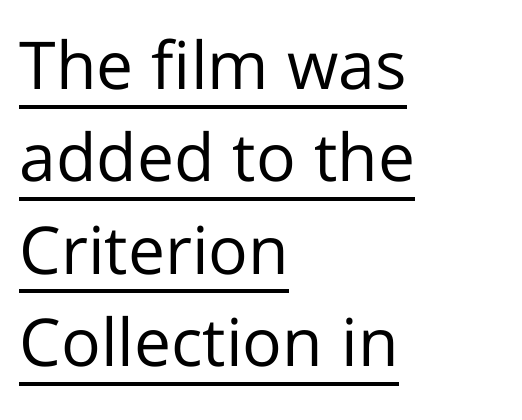
The image shows 66 px regular-weight sans-serif type, upright; set left-aligned, normal line spacing (1.4x), normal letter spacing, underlined; low stroke contrast and a medium x-height.
